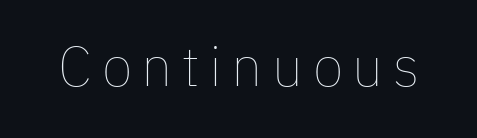
Q: Is the text bold? A: No.
Q: Is the text italic (slanted)? A: No, it is upright.
Q: Is the text underlined? A: No.
Q: Width (condensed, normal, or wide)? A: Normal.
Q: Stroke contrast? A: Low.
Q: x-height? A: Medium.
Q: Monospaced? A: No.
